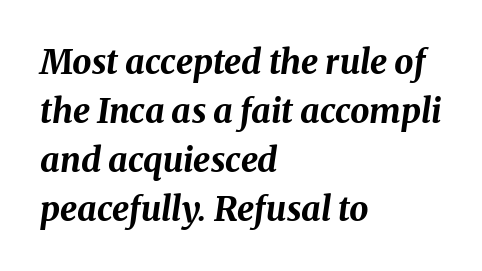
The typesetter chose a ragged-right arrangement here. The vertical gap from one line to the next is medium. You could call the tracking neutral — neither tight nor loose. The passage shown is emphatically bold. The passage shown is typed in a proportional face where columns would drift.
